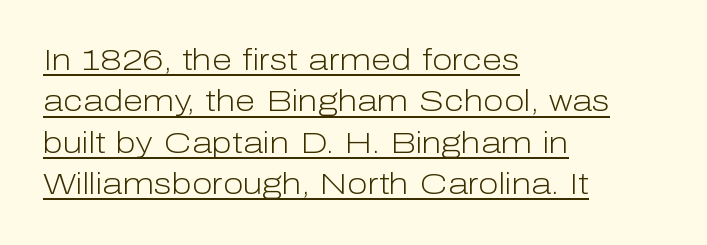
The line texture is even and compact thanks to regular tracking. Like a heading marked for emphasis, these lines bear an underscore. The face looks like a standard text weight, possibly lighter. Does the lettering tilt? It doesn't — this is upright. The passage shown is typed in a proportional face where columns would drift.
